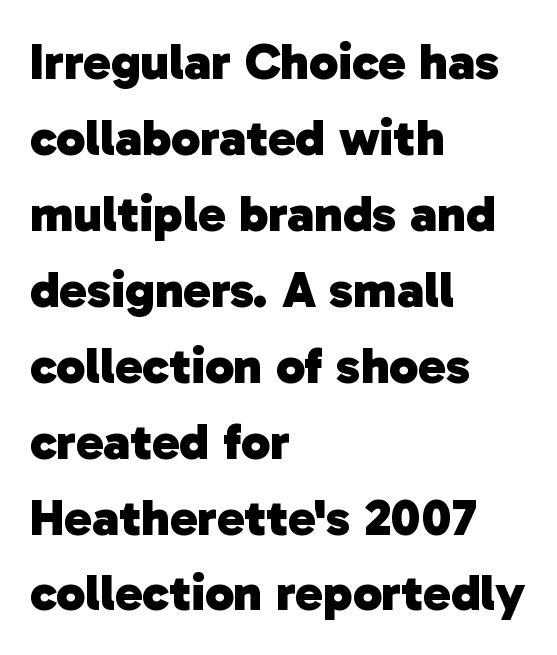
The image shows 52 px heavy sans-serif type; set left-aligned, normal line spacing (1.46x), normal letter spacing, not underlined; low stroke contrast and a medium x-height.
